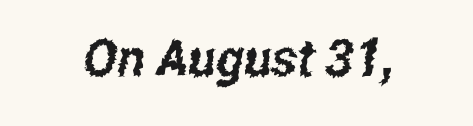
The image shows 52 px condensed sans-serif type; set normal letter spacing, not underlined; low stroke contrast and a medium x-height.
